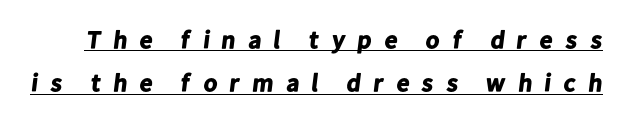
Caption: bold face, heavy strokes. There is plenty of visible air inserted between adjacent glyphs. A baseline rule has been typeset under these characters.
